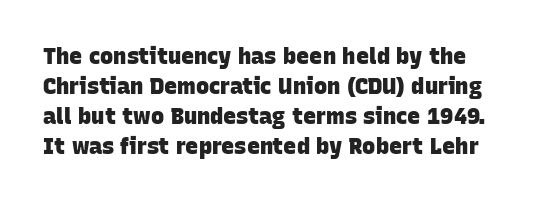
Stroke thickness is high; the sample reads as a true bold. In terms of letterspacing, this is plain default setting. What's the leading like? Ordinary, nothing unusual. A clean baseline with only descenders dipping below it.
